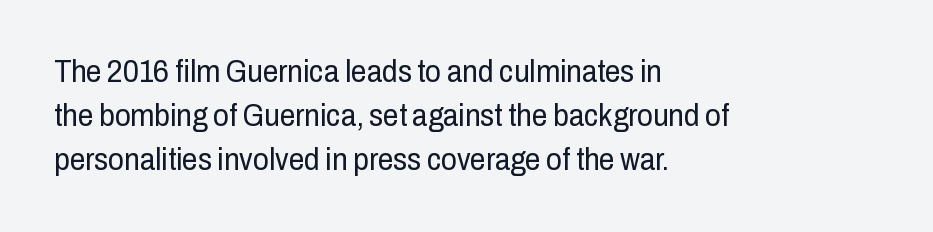
The type is set solid horizontally, with unmodified tracking. The rendering uses a moderate line-height, typical for paragraphs. This rendering uses left alignment, leaving the right contour irregular. Serifs: no, the terminals of the letterforms are clean.
